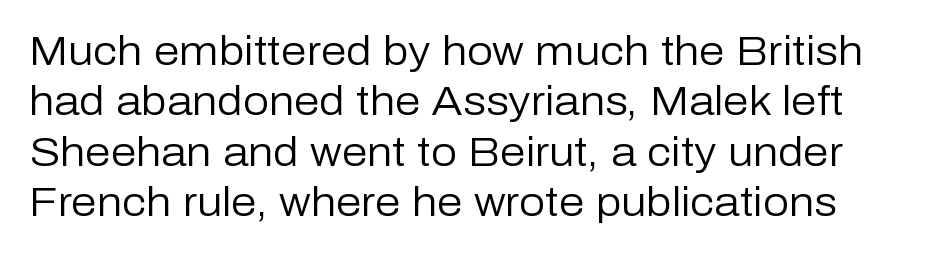
Q: Is the text bold? A: No.
Q: Is the text italic (slanted)? A: No, it is upright.
Q: Is the typeface a serif or a sans-serif typeface? A: Sans-serif.
Q: Is the text underlined? A: No.
Q: Is the spacing between letters normal or unusually wide? A: Normal.
Q: Width (condensed, normal, or wide)? A: Normal.
Q: Stroke contrast? A: Low.
Q: x-height? A: Medium.
Q: Monospaced? A: No.
